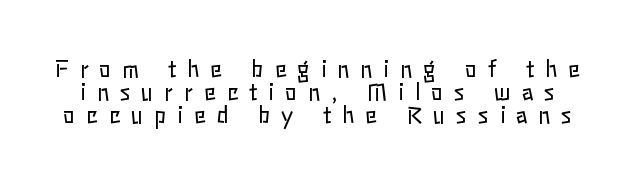
The image shows 22 px text type, upright; set tight line spacing (1.05x), unusually wide letter spacing (+0.5 em), not underlined.
